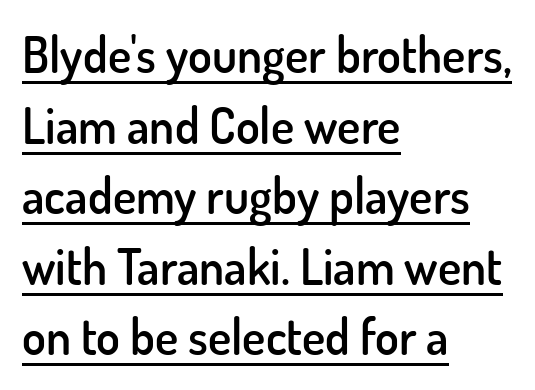
The image shows 49 px semibold sans-serif type, upright; set left-aligned, normal line spacing (1.44x), normal letter spacing, underlined; low stroke contrast and a small x-height.
